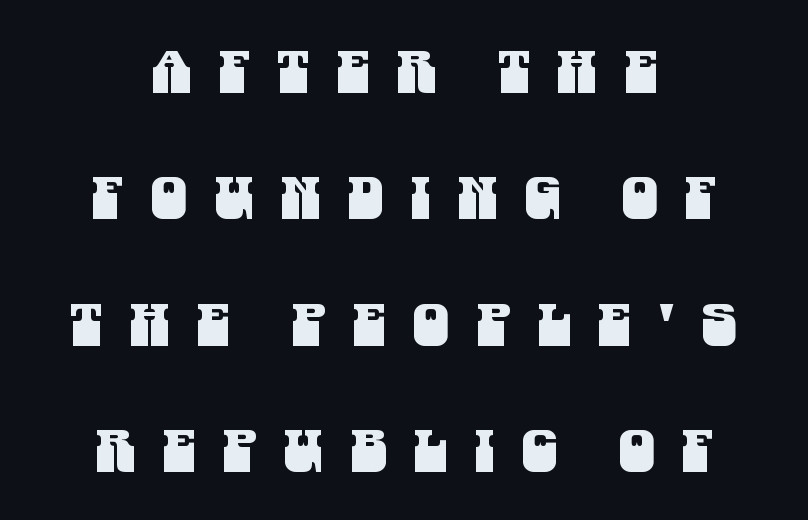
The image shows 58 px condensed sans-serif type; set centered, loose line spacing (2.18x), unusually wide letter spacing (+0.46 em), not underlined; medium stroke contrast and a large x-height.
